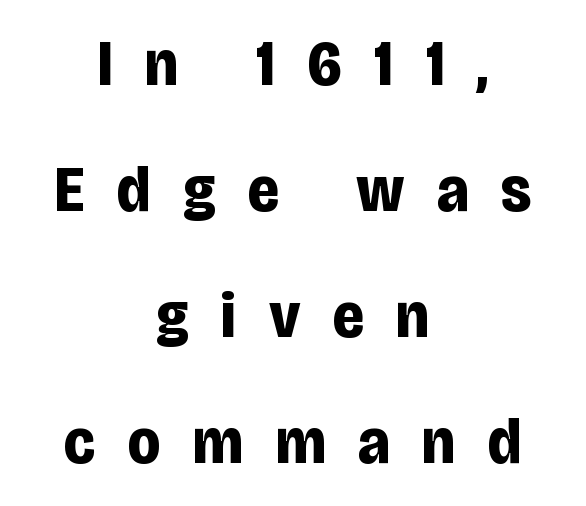
The image shows 65 px bold, condensed sans-serif type, upright; set centered, loose line spacing (1.94x), unusually wide letter spacing (+0.5 em), not underlined; low stroke contrast and a large x-height.
